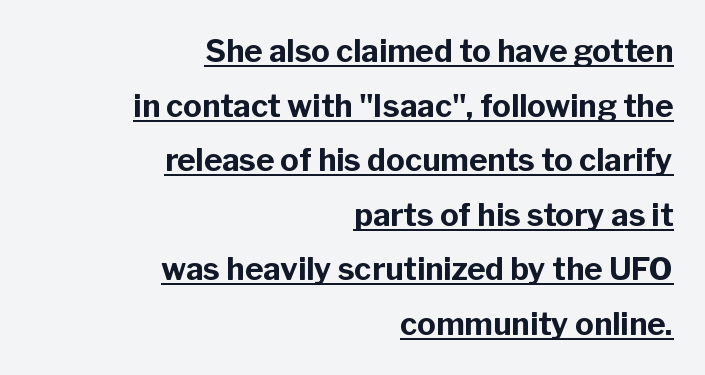
Q: Is the text bold? A: Yes.
Q: Is the text italic (slanted)? A: No, it is upright.
Q: Is the typeface a serif or a sans-serif typeface? A: Sans-serif.
Q: Is the text underlined? A: Yes.
Q: How is the paragraph aligned? A: Right-aligned.
Q: Is the spacing between letters normal or unusually wide? A: Normal.
Q: Width (condensed, normal, or wide)? A: Normal.
Q: Stroke contrast? A: Low.
Q: x-height? A: Medium.
Q: Monospaced? A: No.
